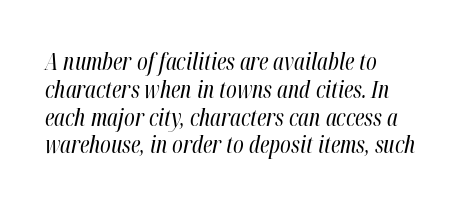
Alignment: flush left. The glyphs are unaccompanied by any horizontal stroke below them. Vertical stems look standard width or narrower in stroke. Quick note: italic. Compared with typical body copy, the letter spacing here is the same.
